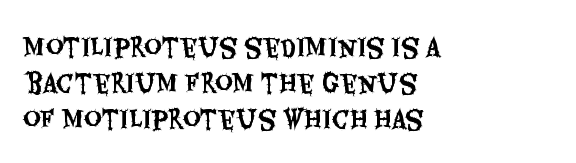
Q: Is the text italic (slanted)? A: No, it is upright.
Q: Is the text underlined? A: No.
Q: How is the paragraph aligned? A: Left-aligned.
Q: Is the spacing between letters normal or unusually wide? A: Normal.
Q: Is the spacing between lines tight, normal or loose? A: Normal.
